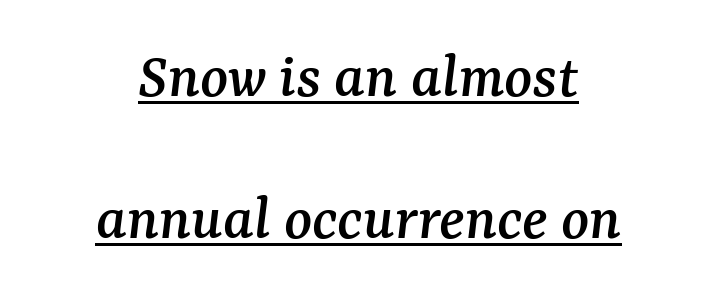
{"serif": "yes", "italic": "yes", "lean": "right", "slant_degrees": 7, "width": "normal", "stroke_contrast": "medium", "x_height": "medium", "monospaced": "no", "underline": "yes", "align": "center", "line_spacing": "loose", "line_spacing_ratio": 2.19, "letter_spacing": "normal", "letter_spacing_em": 0.0, "glyph_px": 65}
